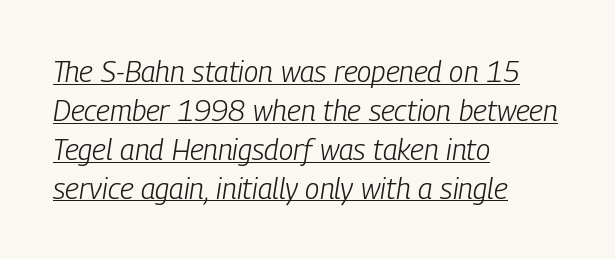
The image shows 29 px light, condensed type, italic (leaning right); set left-aligned, normal line spacing (1.34x), normal letter spacing, underlined; low stroke contrast and a medium x-height.
